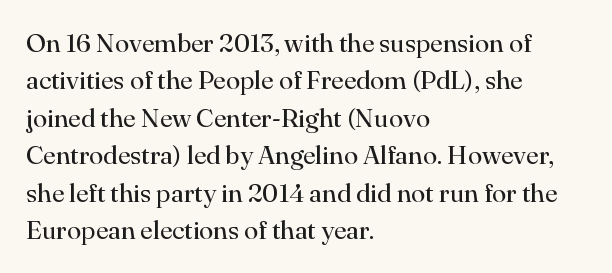
Q: Is the text bold? A: No.
Q: Is the text italic (slanted)? A: No, it is upright.
Q: Is the text underlined? A: No.
Q: How is the paragraph aligned? A: Left-aligned.
Q: Is the spacing between letters normal or unusually wide? A: Normal.
Q: Is the spacing between lines tight, normal or loose? A: Normal.
